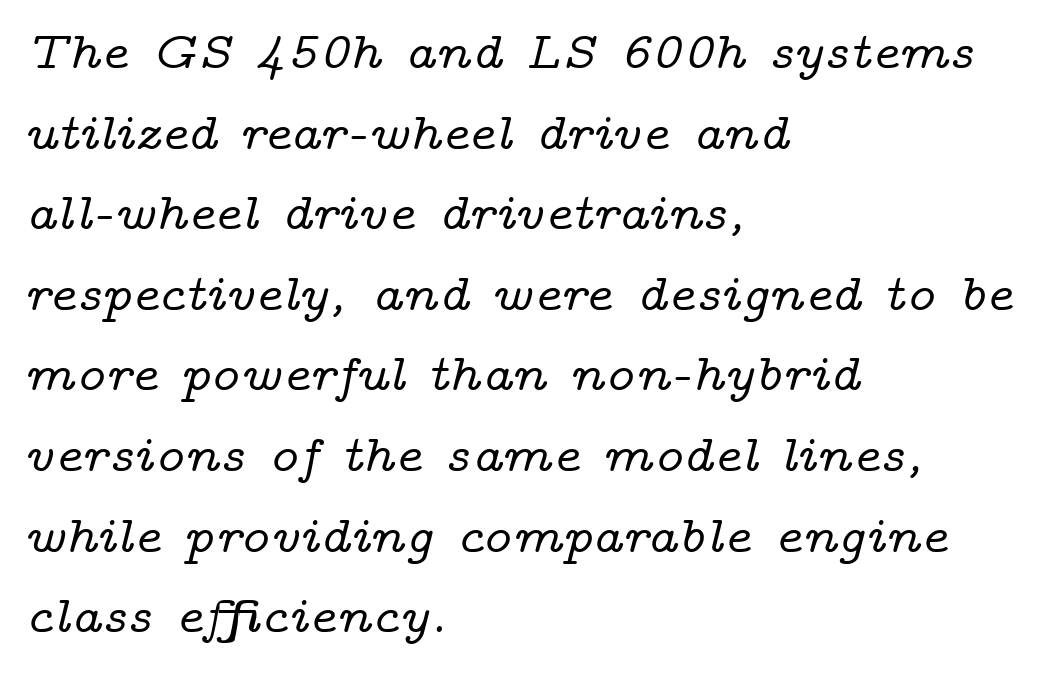
{"serif": "yes", "italic": "yes", "lean": "right", "slant_degrees": 14, "width": "wide", "stroke_contrast": "low", "x_height": "medium", "monospaced": "no", "underline": "no", "align": "left", "line_spacing": "normal", "line_spacing_ratio": 1.55, "letter_spacing": "normal", "letter_spacing_em": 0.0, "glyph_px": 52}
